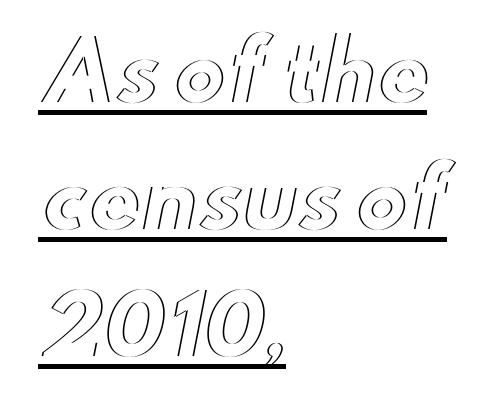
Compared with a centered layout, this one pins lines to the left instead. The line texture is even and compact thanks to regular tracking. Proportional: the letters do not fall into vertical columns. The rows are spaced the way most documents space them.
